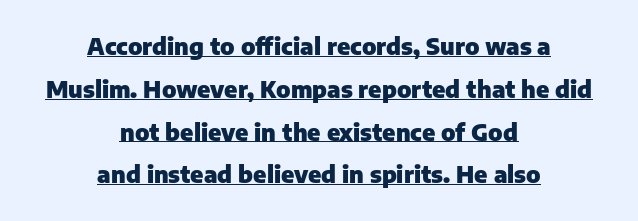
Q: Is the text bold? A: Yes.
Q: Is the text italic (slanted)? A: No, it is upright.
Q: Is the text underlined? A: Yes.
Q: How is the paragraph aligned? A: Centered.
Q: Is the spacing between letters normal or unusually wide? A: Normal.
